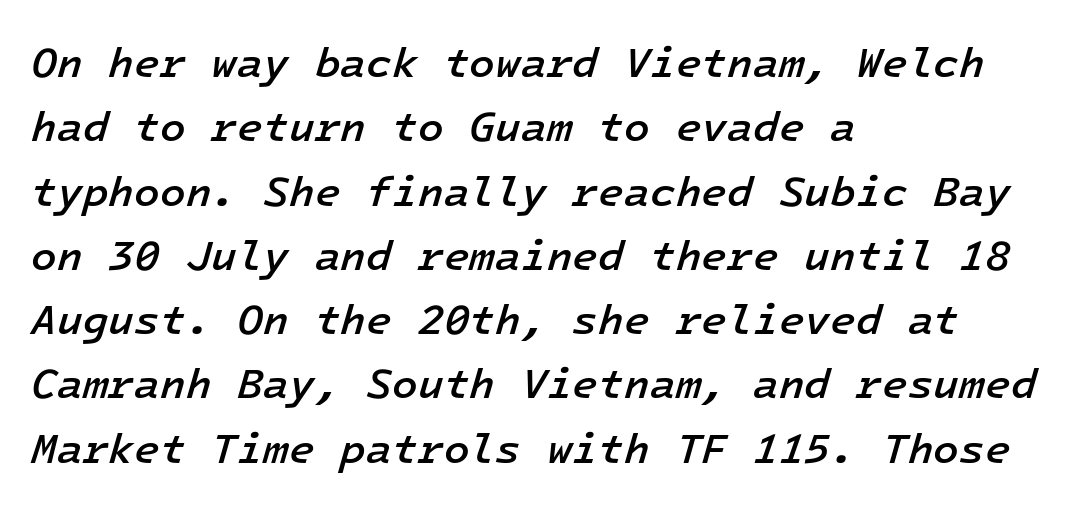
The image shows 42 px semibold type, italic (leaning right), monospaced; set left-aligned, normal line spacing (1.53x), normal letter spacing, not underlined; low stroke contrast and a medium x-height.
